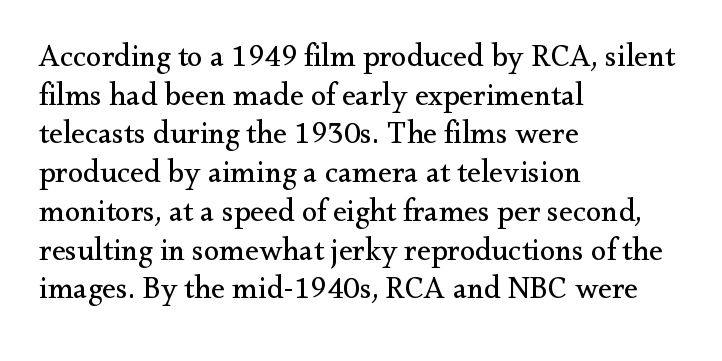
Q: Is the text bold? A: No.
Q: Is the text italic (slanted)? A: No, it is upright.
Q: Is the typeface a serif or a sans-serif typeface? A: Serif.
Q: Is the text underlined? A: No.
Q: How is the paragraph aligned? A: Left-aligned.
Q: Is the spacing between letters normal or unusually wide? A: Normal.
Q: Is the spacing between lines tight, normal or loose? A: Normal.
Q: Width (condensed, normal, or wide)? A: Normal.
Q: Stroke contrast? A: Medium.
Q: x-height? A: Small.
Q: Monospaced? A: No.
